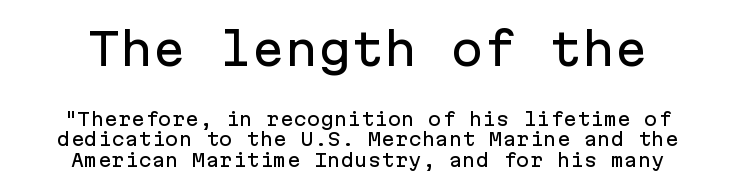
{"serif": "no", "italic": "no", "width": "normal", "stroke_contrast": "low", "x_height": "medium", "monospaced": "yes", "underline": "no", "line_spacing": "tight", "line_spacing_ratio": 1.15, "letter_spacing": "normal", "letter_spacing_em": 0.0, "larger_block": "first", "size_ratio": 2.44, "glyph_px": 44}
